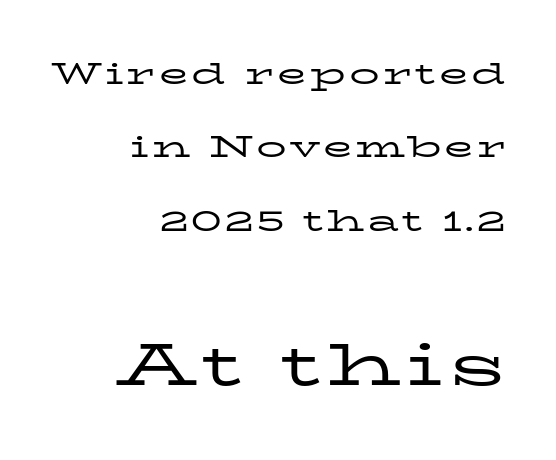
The image shows 59 px regular-weight, wide serif type, upright; set right-aligned, loose line spacing (2.45x), not underlined; the second (bottom) block is 1.97x larger; low stroke contrast and a medium x-height.
